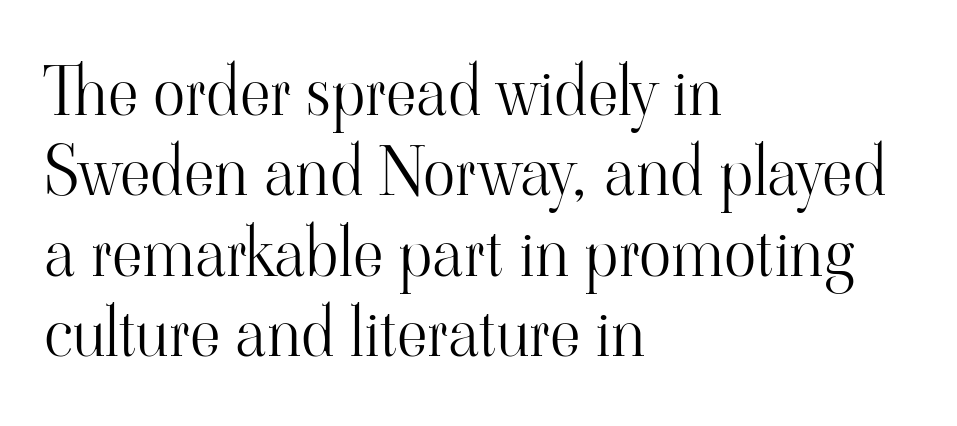
The letters sit at their default tracking, neither squeezed nor spread. Descenders are the only things crossing below the line. The lettering stays uniformly vertical, giving the passage a roman look. A typesetter would label this face a serif. These lines are rendered in a variable-pitch font.
